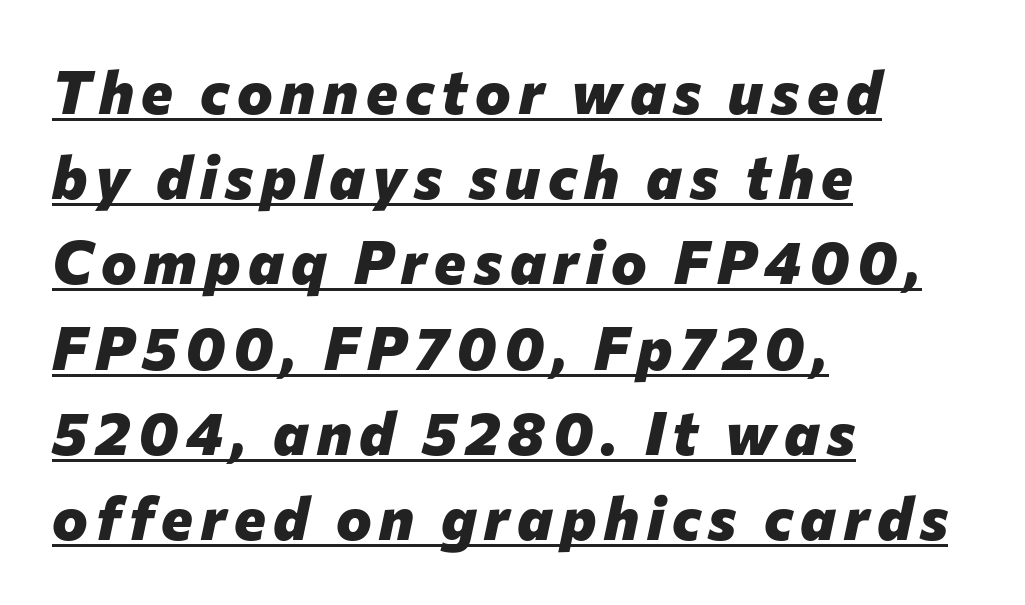
Q: Is the text bold? A: Yes.
Q: Is the text italic (slanted)? A: Yes, it leans right by about 12 degrees.
Q: Is the text underlined? A: Yes.
Q: How is the paragraph aligned? A: Left-aligned.
Q: Is the spacing between lines tight, normal or loose? A: Normal.
Q: Width (condensed, normal, or wide)? A: Normal.
Q: Stroke contrast? A: Low.
Q: x-height? A: Medium.
Q: Monospaced? A: No.
